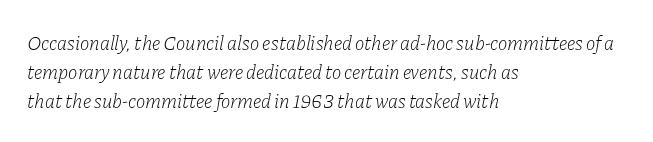
Compared with a typical body face, this is equally light or lighter still. The face used here has a pronounced slope to its letters. The lines in this sample share a left origin and differ only in where they stop. The specimen omits any rule beneath the text block's lines.
